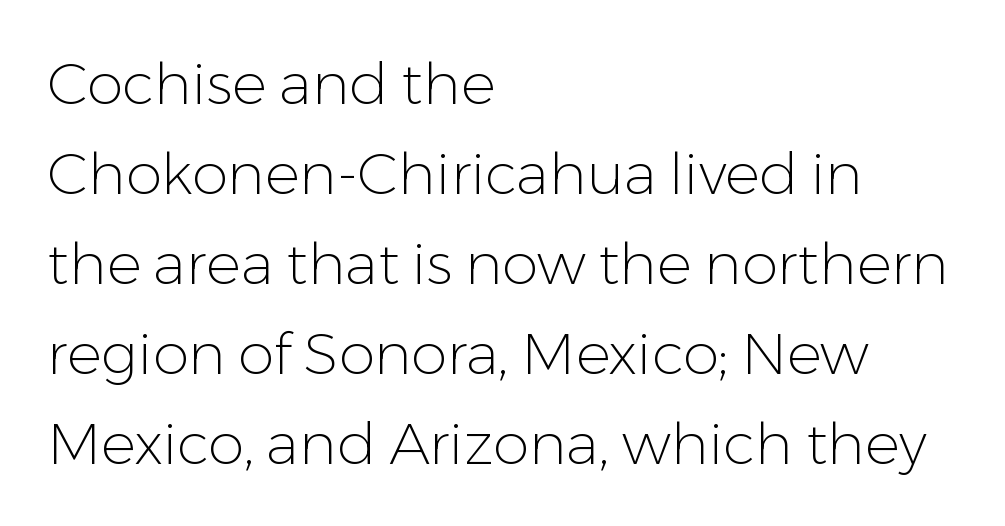
{"serif": "no", "italic": "no", "bold": "no", "weight": "light", "width": "normal", "stroke_contrast": "low", "x_height": "medium", "monospaced": "no", "underline": "no", "align": "left", "line_spacing": "normal", "line_spacing_ratio": 1.55, "letter_spacing": "normal", "letter_spacing_em": 0.0, "glyph_px": 58}
